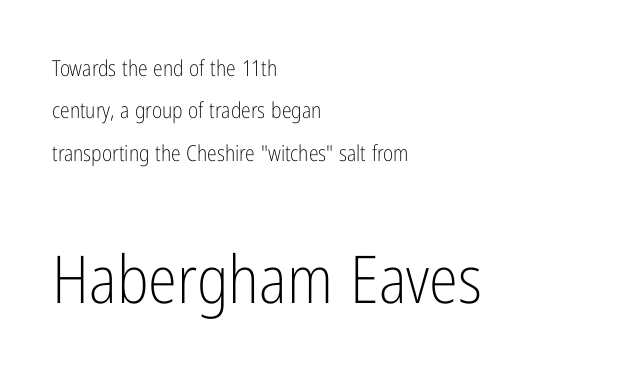
Whoever set this made the second block the dominant, larger element. The rendering uses natural spacing where letterforms have individual widths. The weight tops out at a normal text grade. Bare-footed words on every line. In terms of letterspacing, this is plain default setting. Honestly, the rows look like they've been pulled way apart.
